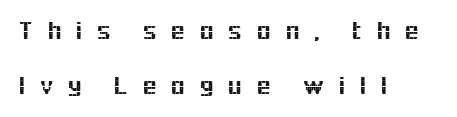
{"italic": "no", "underline": "no", "align": "left", "line_spacing": "loose", "line_spacing_ratio": 2.03, "letter_spacing": "wide", "letter_spacing_em": 0.49, "glyph_px": 27}
